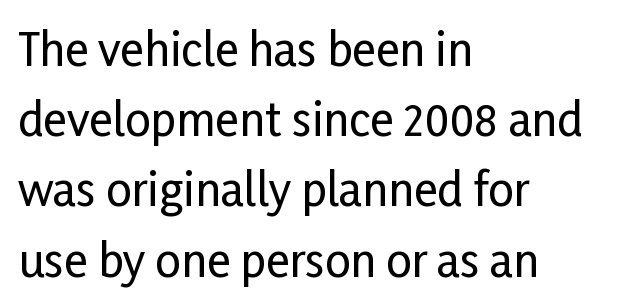
Q: Is the text italic (slanted)? A: No, it is upright.
Q: Is the typeface a serif or a sans-serif typeface? A: Sans-serif.
Q: Is the text underlined? A: No.
Q: How is the paragraph aligned? A: Left-aligned.
Q: Is the spacing between letters normal or unusually wide? A: Normal.
Q: Is the spacing between lines tight, normal or loose? A: Normal.
Q: Width (condensed, normal, or wide)? A: Condensed.
Q: Stroke contrast? A: Low.
Q: x-height? A: Medium.
Q: Monospaced? A: No.
